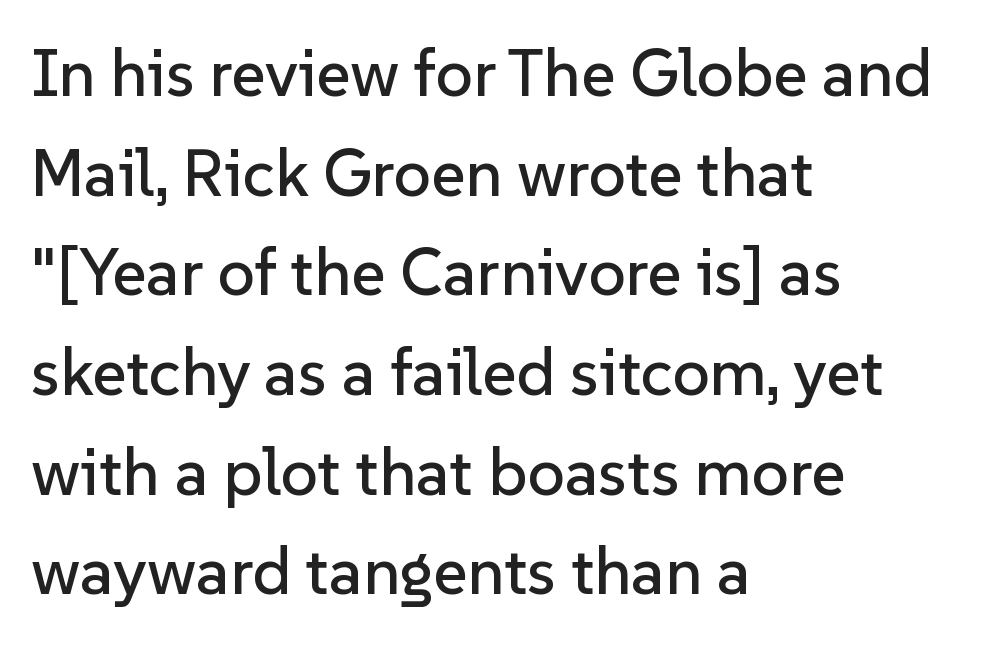
The image shows 66 px sans-serif type, upright; set left-aligned, normal line spacing (1.51x), normal letter spacing, not underlined; low stroke contrast and a medium x-height.
